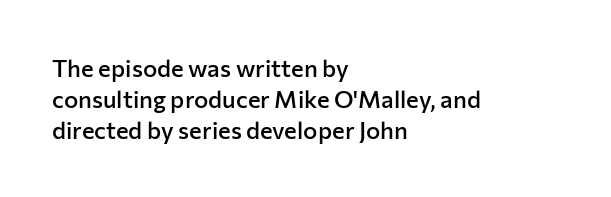
Students, this is semibold: more ink than regular, less than bold. Letter spacing: default. Any mark beneath the type? The region is blank. Rows of type keep a routine distance in the vertical direction. These lines are set flush left with a ragged right edge. Posture: straight, roman, zero tilt.
